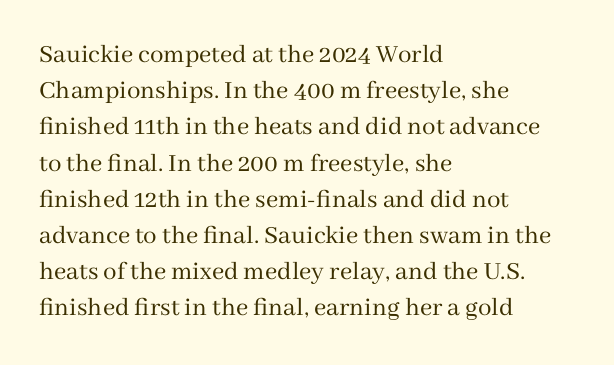
Q: Is the text bold? A: No.
Q: Is the text italic (slanted)? A: No, it is upright.
Q: Is the text underlined? A: No.
Q: How is the paragraph aligned? A: Left-aligned.
Q: Is the spacing between letters normal or unusually wide? A: Normal.
Q: Is the spacing between lines tight, normal or loose? A: Normal.
